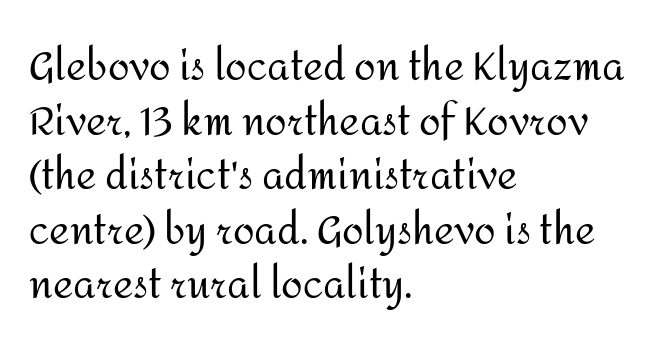
The image shows 39 px regular-weight sans-serif type, upright; set left-aligned, normal line spacing (1.4x), normal letter spacing, not underlined; medium stroke contrast and a medium x-height.
